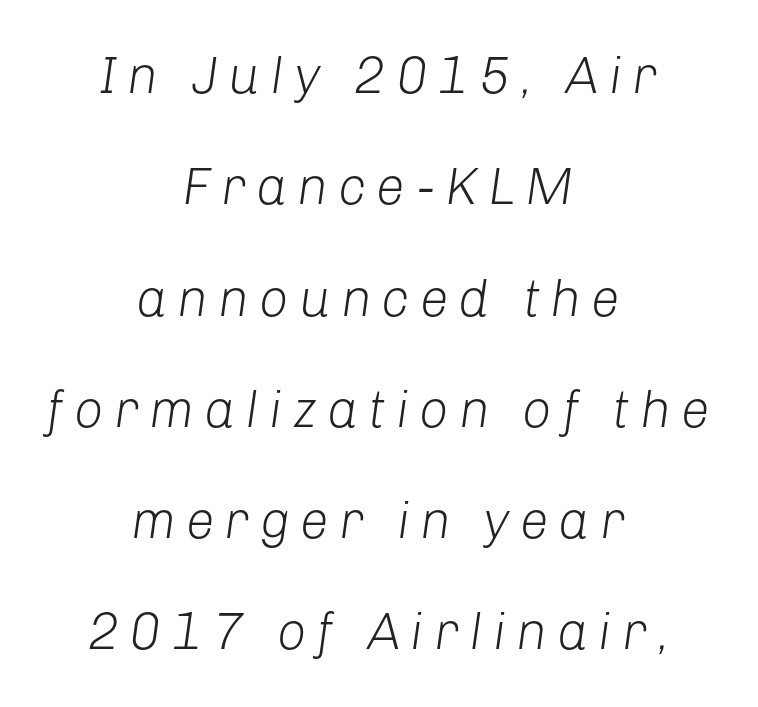
{"italic": "yes", "lean": "right", "slant_degrees": 8, "bold": "no", "weight": "light", "width": "normal", "stroke_contrast": "low", "x_height": "medium", "monospaced": "no", "underline": "no", "align": "center", "line_spacing": "loose", "line_spacing_ratio": 2.14, "glyph_px": 52}
